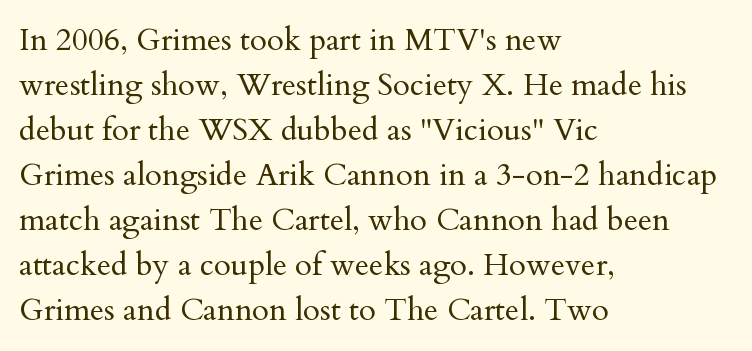
The image shows 31 px regular-weight serif type, upright; set left-aligned, normal line spacing (1.45x), normal letter spacing, not underlined; medium stroke contrast and a small x-height.
